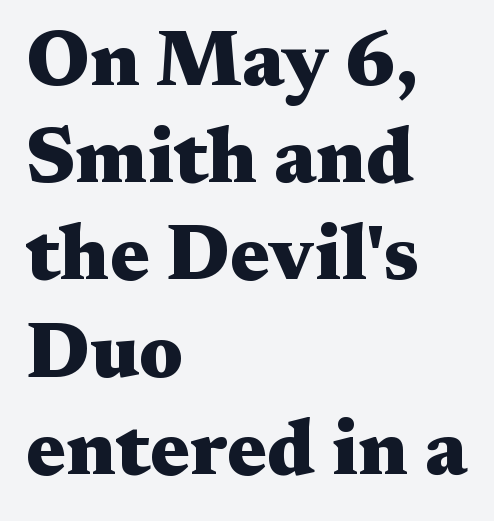
The image shows 79 px heavy, wide serif type, upright; set left-aligned, line spacing 1.23x, normal letter spacing, not underlined; medium stroke contrast and a medium x-height.
